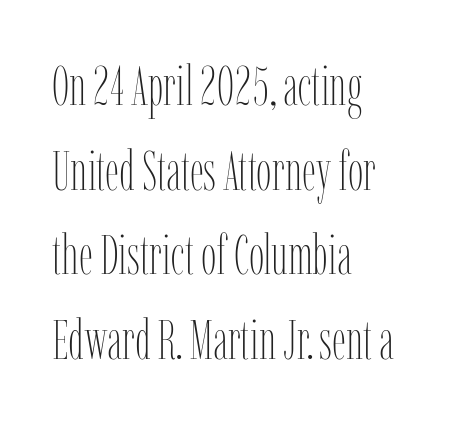
The image shows 55 px thin, condensed type, upright; set left-aligned, normal line spacing (1.54x), normal letter spacing, not underlined; low stroke contrast and a medium x-height.
